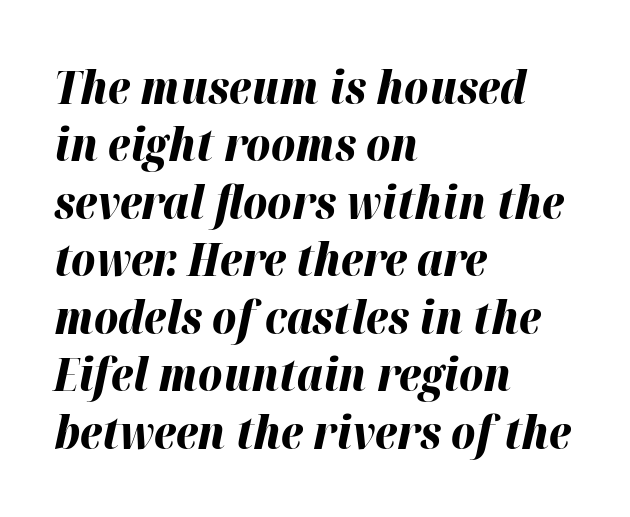
{"italic": "yes", "lean": "right", "slant_degrees": 12, "bold": "yes", "weight": "bold", "width": "normal", "stroke_contrast": "high", "x_height": "medium", "monospaced": "no", "underline": "no", "align": "left", "line_spacing": "normal", "line_spacing_ratio": 1.25, "letter_spacing": "normal", "letter_spacing_em": 0.0, "glyph_px": 46}
